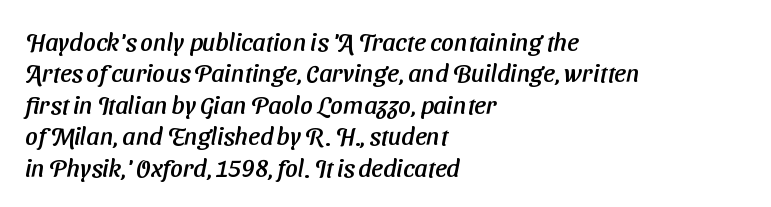
{"underline": "no", "align": "left", "line_spacing": "normal", "line_spacing_ratio": 1.26, "letter_spacing": "normal", "letter_spacing_em": 0.0, "glyph_px": 25}
